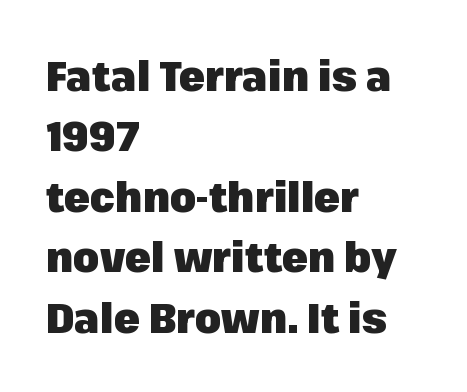
You can tell it's not italic because the verticals are truly vertical. The rag falls on the right side of this text block. The type family on display is of the sans-serif kind. On the weight axis this lands at bold, roughly 700. Descender tails drop into unmarked territory. One glance says typical: line gaps are just what's usual.
